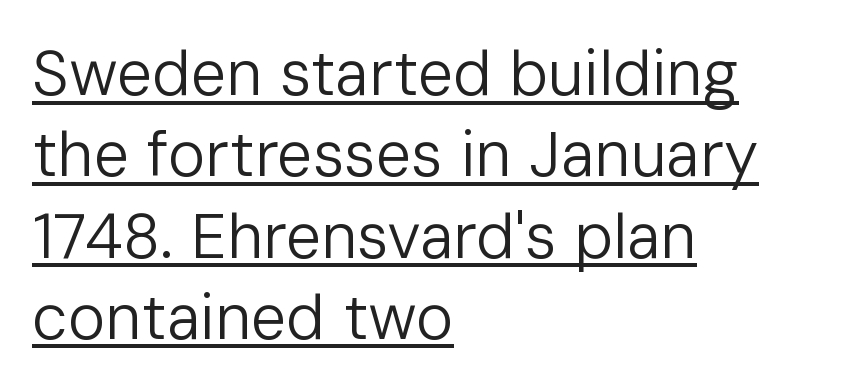
The font family rendered here belongs to the sans-serif group. Emphasis is given by a line drawn under the lettering. Rendered with straight, roman letterforms. Does extra space separate the letters? No, they use regular spacing.
